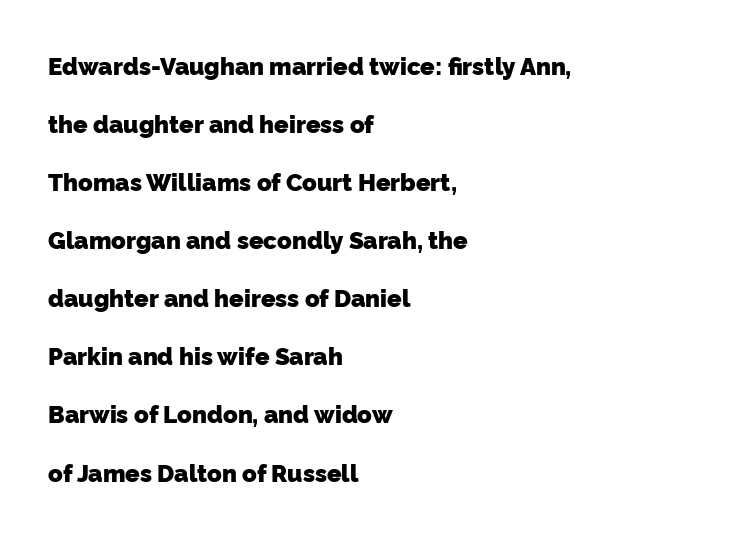
Q: Is the text bold? A: Yes.
Q: Is the text underlined? A: No.
Q: How is the paragraph aligned? A: Left-aligned.
Q: Is the spacing between letters normal or unusually wide? A: Normal.
Q: Is the spacing between lines tight, normal or loose? A: Loose.
